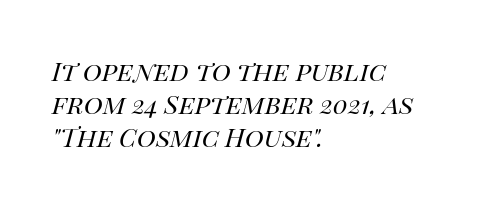
The image shows 26 px text type, italic (leaning right); set left-aligned, normal line spacing (1.27x), normal letter spacing, not underlined.
